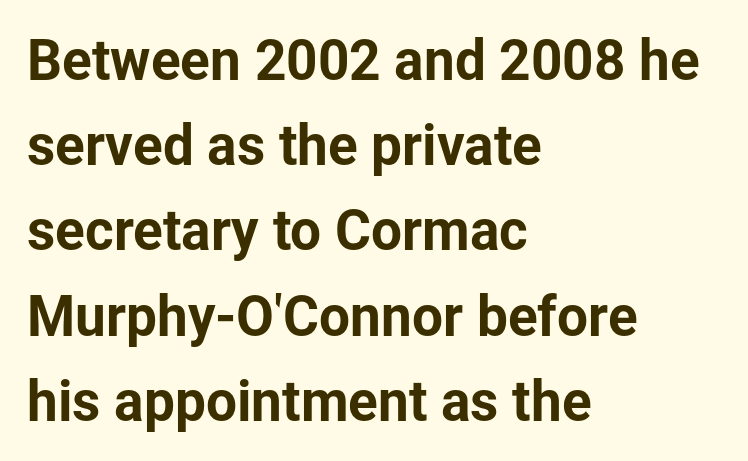
{"serif": "no", "italic": "no", "width": "normal", "stroke_contrast": "low", "x_height": "medium", "monospaced": "no", "underline": "no", "align": "left", "line_spacing": "normal", "line_spacing_ratio": 1.55, "letter_spacing": "normal", "letter_spacing_em": 0.0, "glyph_px": 55}
